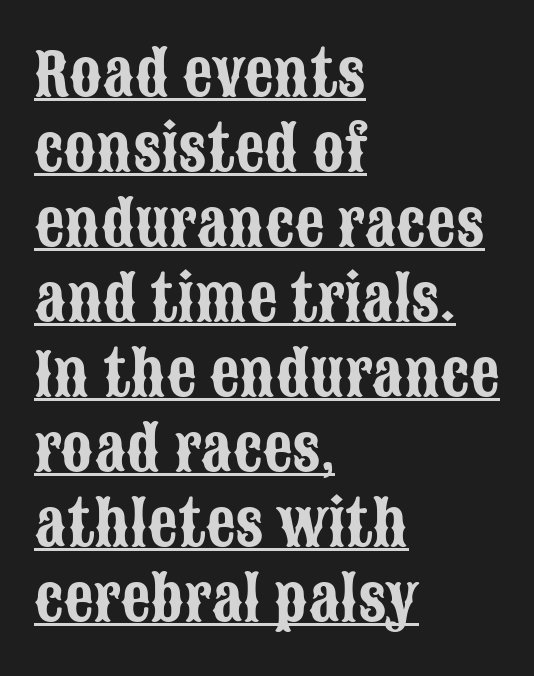
Q: Is the text italic (slanted)? A: No, it is upright.
Q: Is the typeface a serif or a sans-serif typeface? A: Sans-serif.
Q: Is the text underlined? A: Yes.
Q: How is the paragraph aligned? A: Left-aligned.
Q: Is the spacing between letters normal or unusually wide? A: Normal.
Q: Is the spacing between lines tight, normal or loose? A: Normal.
Q: Width (condensed, normal, or wide)? A: Condensed.
Q: Stroke contrast? A: Low.
Q: x-height? A: Large.
Q: Monospaced? A: No.
